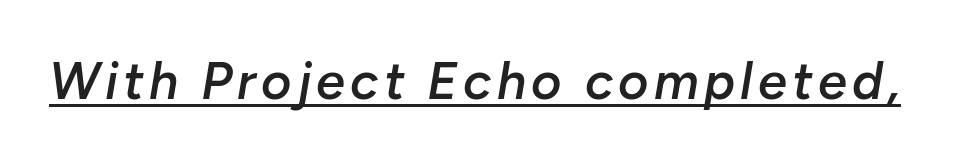
Q: Is the text bold? A: Semi-bold.
Q: Is the text italic (slanted)? A: Yes, it leans right by about 10 degrees.
Q: Is the text underlined? A: Yes.
Q: Width (condensed, normal, or wide)? A: Normal.
Q: Stroke contrast? A: Low.
Q: x-height? A: Medium.
Q: Monospaced? A: No.
